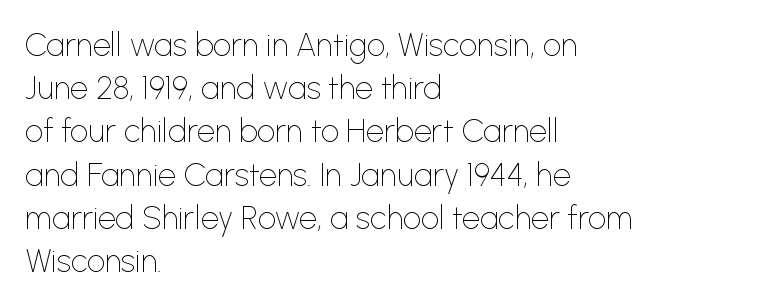
{"serif": "no", "italic": "no", "bold": "no", "weight": "thin", "width": "normal", "stroke_contrast": "low", "x_height": "medium", "monospaced": "no", "underline": "no", "align": "left", "line_spacing": "normal", "line_spacing_ratio": 1.35, "letter_spacing": "normal", "letter_spacing_em": 0.0, "glyph_px": 32}
